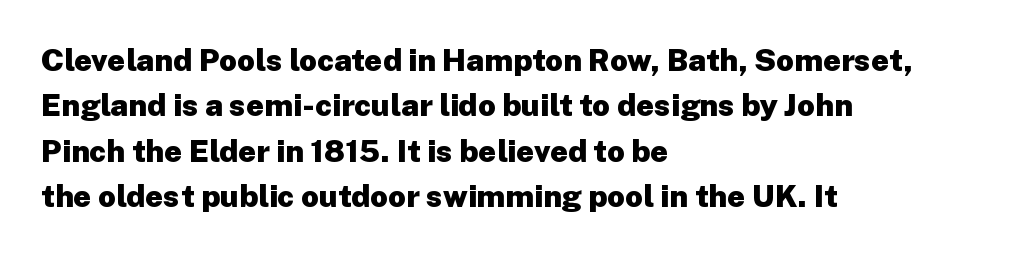
A typesetter would call this proportional, since set widths differ per character. Unlike a traditional serif, this face leaves its strokes unadorned. Look at the tracking — it's just the regular setting, nothing added. Underlining? Definitely not there.
